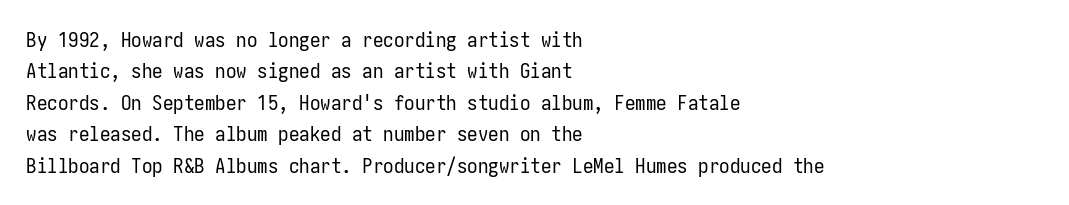
Each row of text sits above clean, open space. Italic? Not at all — the glyphs are vertical. Typeset ragged right — the left edge is the straight one. Each word holds together tightly as a unit, with standard inter-letter gaps. Interline gaps are of average width in this sample.
